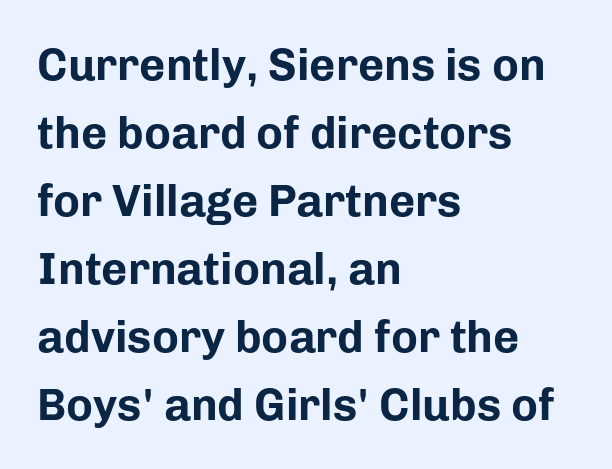
Q: Is the text bold? A: Yes.
Q: Is the text italic (slanted)? A: No, it is upright.
Q: Is the typeface a serif or a sans-serif typeface? A: Sans-serif.
Q: Is the text underlined? A: No.
Q: How is the paragraph aligned? A: Left-aligned.
Q: Is the spacing between letters normal or unusually wide? A: Normal.
Q: Is the spacing between lines tight, normal or loose? A: Normal.
Q: Width (condensed, normal, or wide)? A: Normal.
Q: Stroke contrast? A: Low.
Q: x-height? A: Medium.
Q: Monospaced? A: No.
